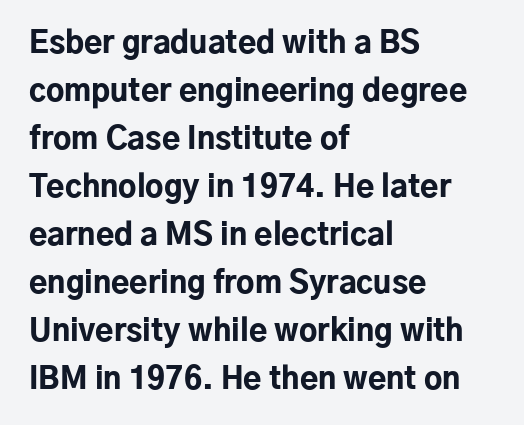
Q: Is the text bold? A: Yes.
Q: Is the text italic (slanted)? A: No, it is upright.
Q: Is the typeface a serif or a sans-serif typeface? A: Sans-serif.
Q: Is the text underlined? A: No.
Q: How is the paragraph aligned? A: Left-aligned.
Q: Is the spacing between letters normal or unusually wide? A: Normal.
Q: Is the spacing between lines tight, normal or loose? A: Normal.
Q: Width (condensed, normal, or wide)? A: Normal.
Q: Stroke contrast? A: Low.
Q: x-height? A: Medium.
Q: Monospaced? A: No.
